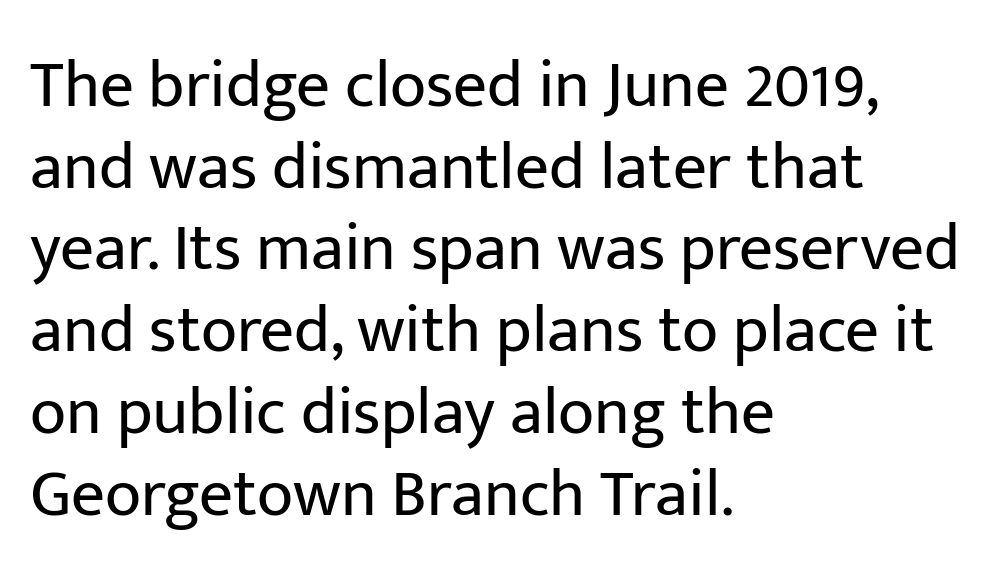
The setting favours the left margin, as ordinary paragraphs usually do. Ink coverage per letter is moderate at most. The type is set solid horizontally, with unmodified tracking. Character widths vary here, with narrow letters taking less room than wide ones. This sample uses an upright cut, with every glyph sitting square on the baseline. Decoration check: the copy has no underline.
